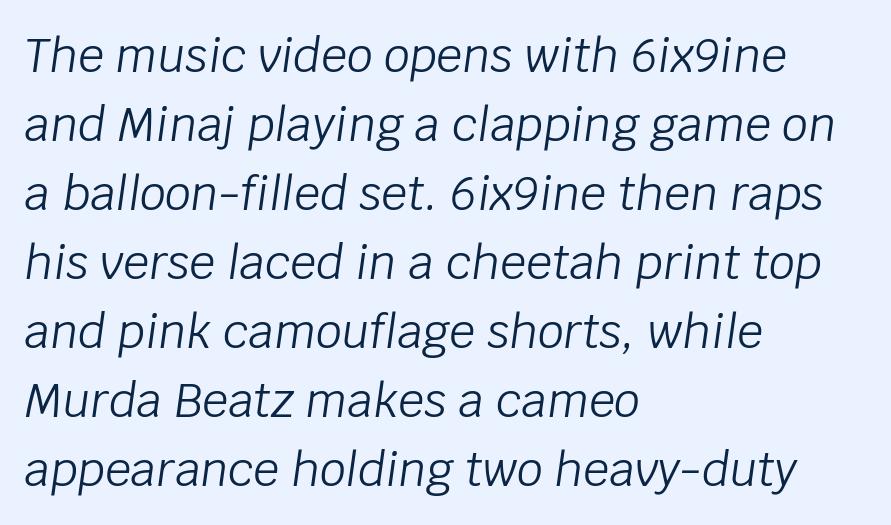
Varying glyph widths throughout — classic text-font behaviour. Interline gaps are of average width in this sample. Honestly, the letter spacing is just normal — you wouldn't notice it. The font's italic variant was chosen for this text.
